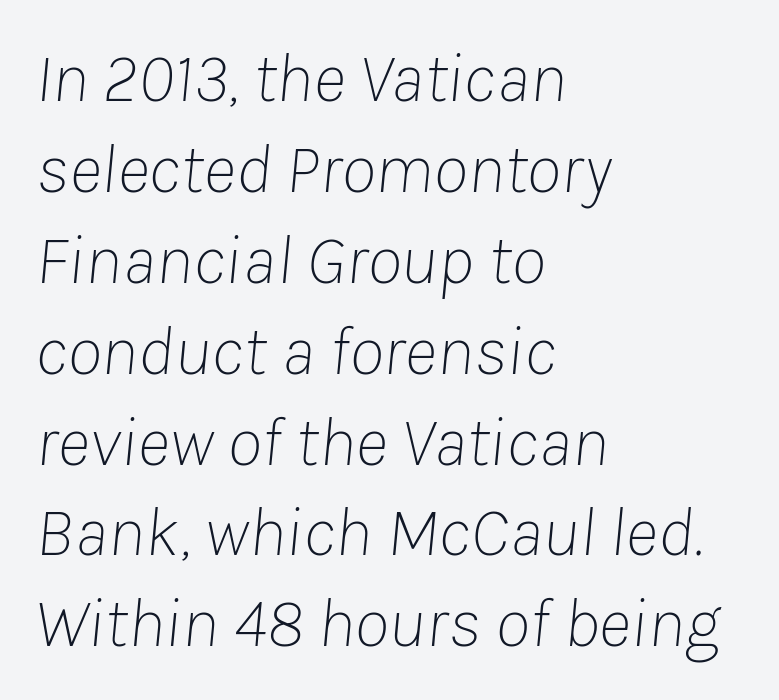
{"italic": "yes", "lean": "right", "slant_degrees": 8, "bold": "no", "weight": "thin", "width": "normal", "stroke_contrast": "low", "x_height": "medium", "monospaced": "no", "underline": "no", "align": "left", "line_spacing": "normal", "line_spacing_ratio": 1.28, "letter_spacing": "normal", "letter_spacing_em": 0.0, "glyph_px": 71}
